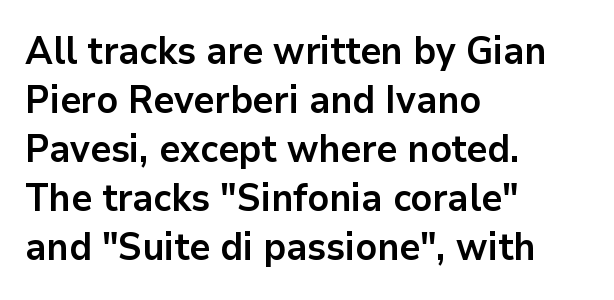
{"serif": "no", "italic": "no", "bold": "yes", "weight": "bold", "width": "normal", "stroke_contrast": "low", "x_height": "medium", "monospaced": "no", "underline": "no", "align": "left", "line_spacing": "normal", "line_spacing_ratio": 1.29, "letter_spacing": "normal", "letter_spacing_em": 0.0, "glyph_px": 38}
